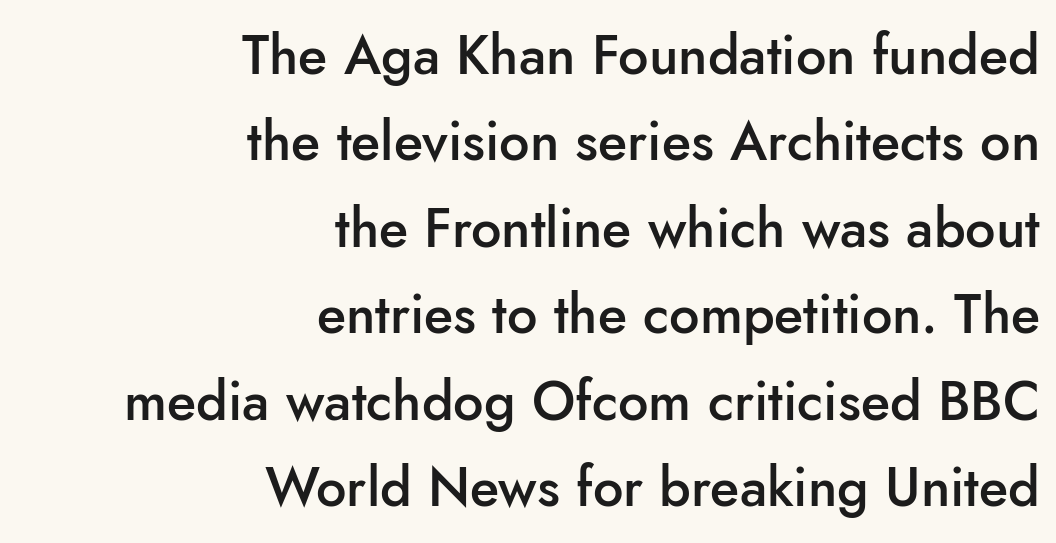
{"serif": "no", "italic": "no", "bold": "semi", "weight": "semibold", "width": "normal", "stroke_contrast": "low", "x_height": "small", "monospaced": "no", "underline": "no", "align": "right", "line_spacing": "normal", "line_spacing_ratio": 1.6, "letter_spacing": "normal", "letter_spacing_em": 0.0, "glyph_px": 54}
